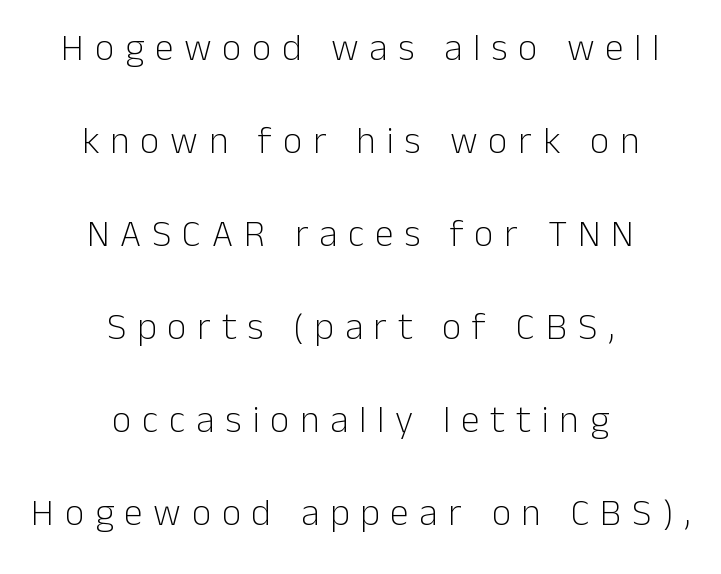
The image shows 38 px light sans-serif type, upright; set centered, loose line spacing (2.45x), unusually wide letter spacing (+0.28 em), not underlined; low stroke contrast and a medium x-height.
